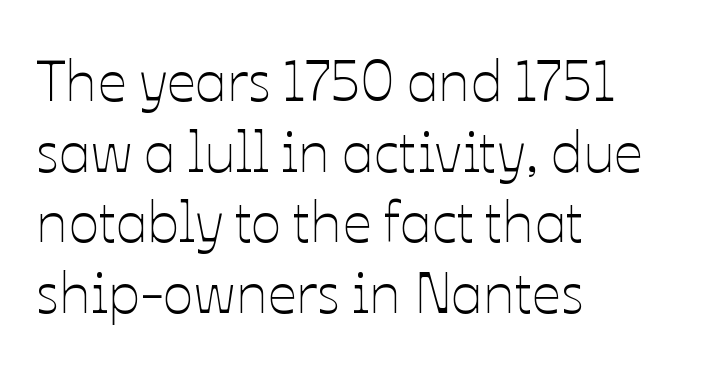
A light-to-regular cut is what we see here. A typesetter would call this zero additional tracking. These lines are rendered in a variable-pitch font. Does the copy run flush right? No — it runs flush left. Does the lettering tilt? It doesn't — this is upright.
